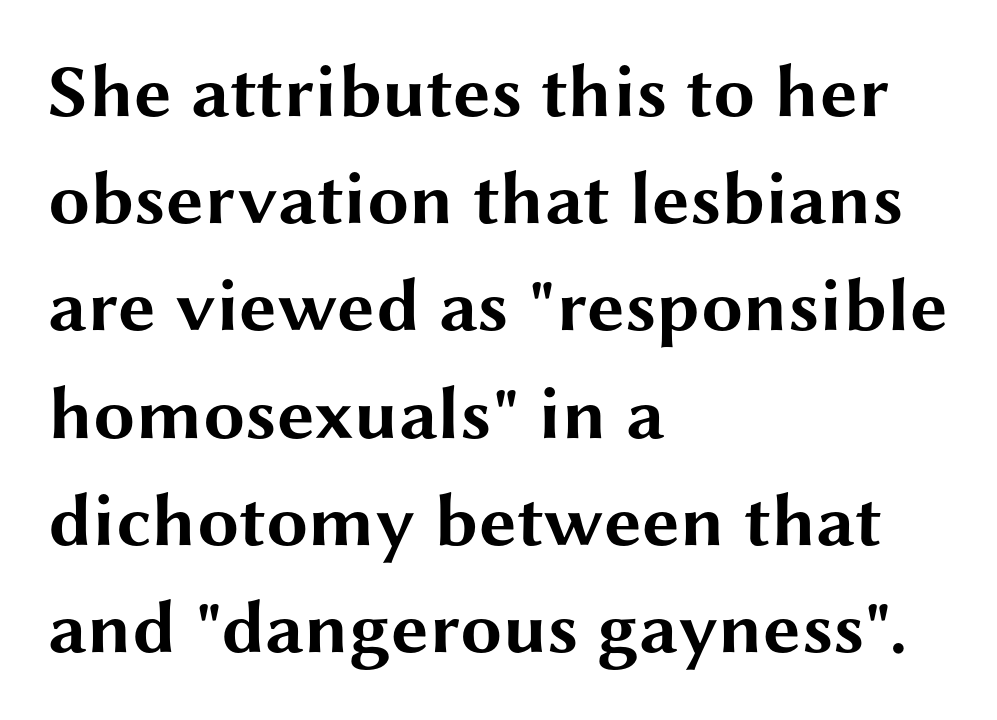
The image shows 75 px bold, wide sans-serif type, upright; set left-aligned, normal line spacing (1.43x), normal letter spacing, not underlined; medium stroke contrast and a medium x-height.
